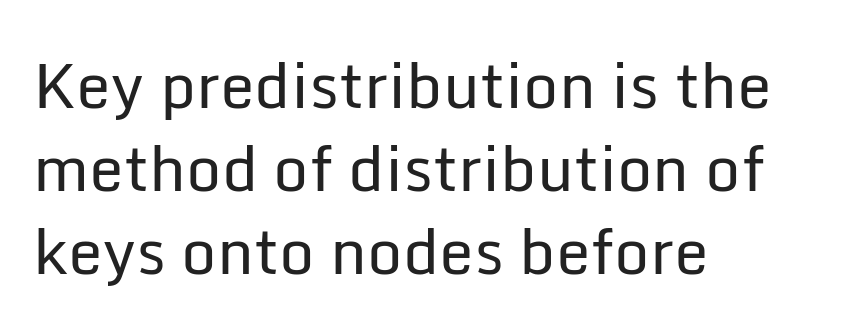
The image shows 62 px regular-weight sans-serif type, upright; set left-aligned, normal line spacing (1.34x), normal letter spacing, not underlined; low stroke contrast and a medium x-height.
